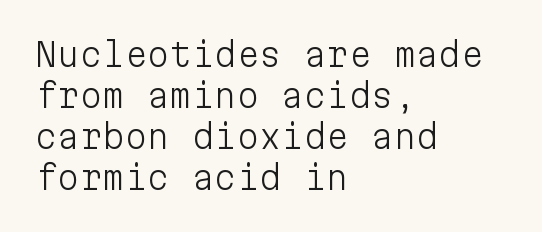
The image shows 32 px light sans-serif type, upright, monospaced; set left-aligned, normal line spacing (1.28x), normal letter spacing, not underlined; low stroke contrast and a medium x-height.
